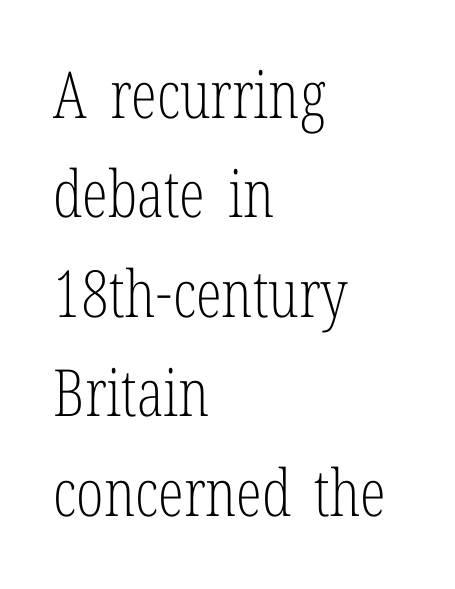
Spacing between characters is what you'd get straight out of the box. In terms of leading, this rendering sits right in the middle. This is serif lettering, the kind often seen in printed books. Here the designer chose a conventional face with non-uniform glyph widths. A typesetter would mark this as roman, not italic.
